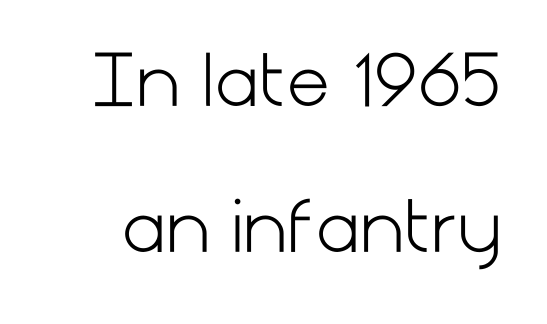
Are there feet on the stems? There aren't — it's a sans. The lettering stays uniformly vertical, giving the passage a roman look. Rows of type keep a wide berth in the vertical direction. Has an underline been added? It has not. Glyph-to-glyph distance matches everyday printed text. Summary of weight: not heavy and not bold.
